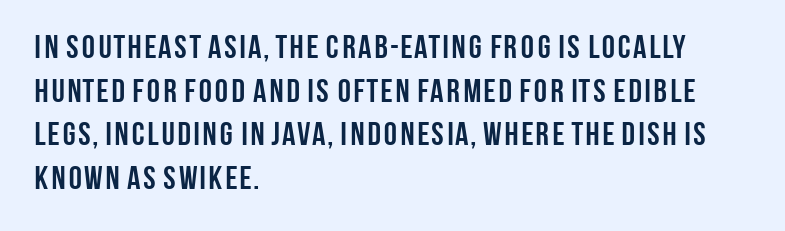
Does the leading feel generous? No, just average. This rendering uses left alignment, leaving the right contour irregular. Do the letters lean? They stand straight. Tracking value appears to be zero — textbook default spacing. The baseline area is clear. The letters advance in unequal steps, a hallmark of proportional type.
